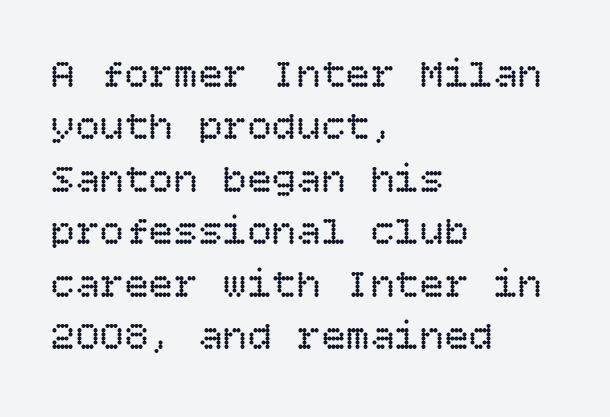
{"italic": "no", "bold": "no", "weight": "regular", "width": "normal", "stroke_contrast": "low", "x_height": "large", "underline": "no", "align": "left", "line_spacing": "normal", "line_spacing_ratio": 1.28, "letter_spacing": "normal", "letter_spacing_em": 0.0, "glyph_px": 41}
